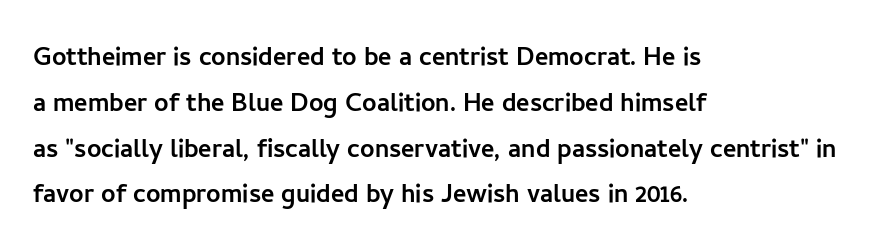
The image shows 32 px sans-serif type, upright; set left-aligned, normal line spacing (1.43x), normal letter spacing, not underlined; low stroke contrast and a medium x-height.
